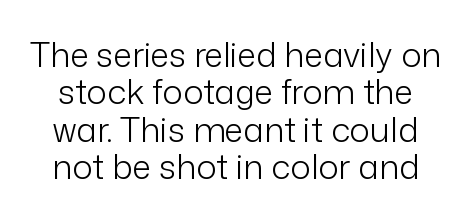
{"serif": "no", "italic": "no", "bold": "no", "weight": "light", "width": "normal", "stroke_contrast": "low", "x_height": "medium", "monospaced": "no", "underline": "no", "line_spacing": "tight", "line_spacing_ratio": 1.1, "letter_spacing": "normal", "letter_spacing_em": 0.0, "glyph_px": 34}
